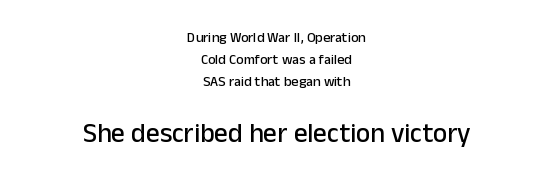
Q: Is the text italic (slanted)? A: No, it is upright.
Q: Is the text underlined? A: No.
Q: How is the paragraph aligned? A: Centered.
Q: Is the spacing between letters normal or unusually wide? A: Normal.
Q: Is the spacing between lines tight, normal or loose? A: Normal.
Q: Which block of text is set in a larger size, the first (top) or the second (bottom)? A: The second (bottom) one.
